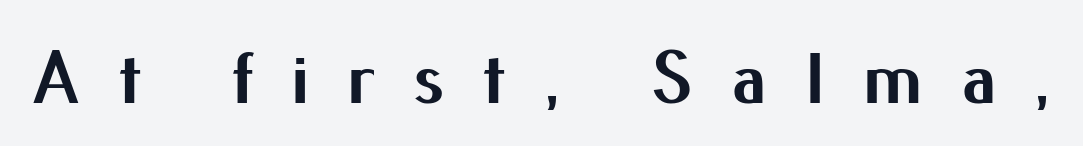
The image shows 75 px bold sans-serif type, upright; set unusually wide letter spacing (+0.5 em), not underlined; medium stroke contrast and a small x-height.
